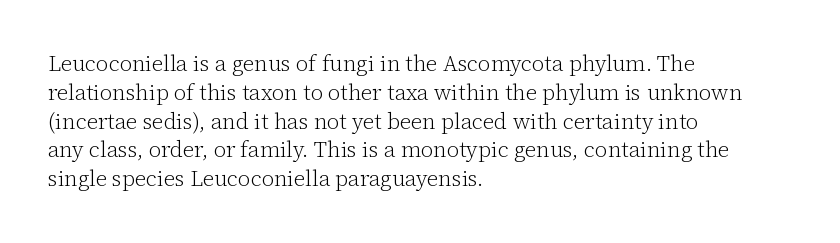
The image shows 22 px text type, upright; set left-aligned, normal line spacing (1.31x), normal letter spacing, not underlined.
